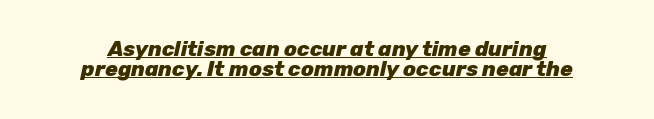
This sample carries an underscore along the baseline area. Is the block centered? Yes — each line is placed symmetrically about the middle. Line spacing here is tight. The rendering keeps characters at their native spacing. Every character sits at an angle, as italics do.
